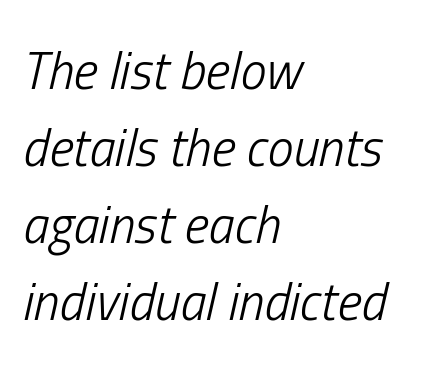
The weight tops out at a normal text grade. Default kerning and tracking; the words read as compact shapes. One-word summary of the alignment: left. Notice how the stems are inclined rather than vertical — that's the hallmark of italics.
